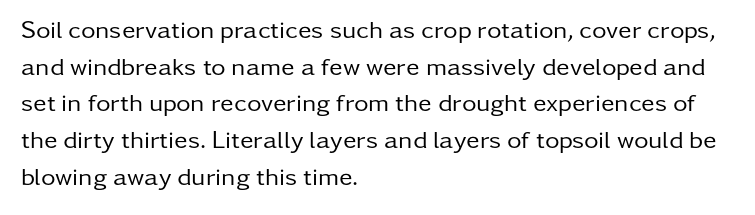
The image shows 25 px text type, upright; set left-aligned, normal line spacing (1.47x), normal letter spacing, not underlined.
